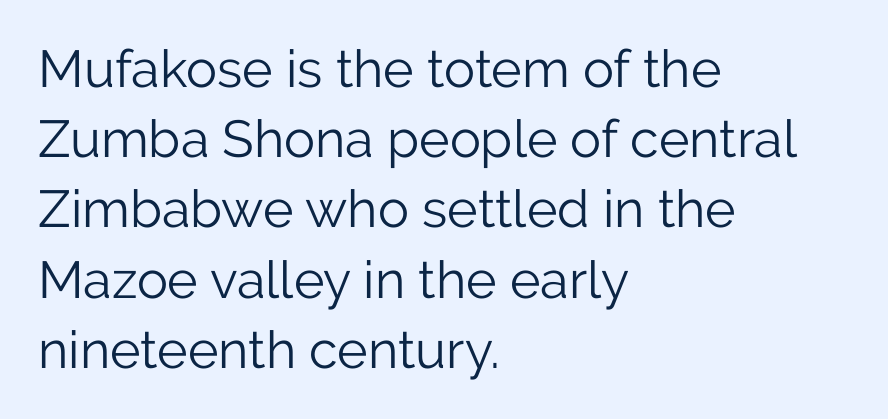
Q: Is the text bold? A: No.
Q: Is the text italic (slanted)? A: No, it is upright.
Q: Is the typeface a serif or a sans-serif typeface? A: Sans-serif.
Q: Is the text underlined? A: No.
Q: How is the paragraph aligned? A: Left-aligned.
Q: Is the spacing between letters normal or unusually wide? A: Normal.
Q: Is the spacing between lines tight, normal or loose? A: Normal.
Q: Width (condensed, normal, or wide)? A: Normal.
Q: Stroke contrast? A: Low.
Q: x-height? A: Medium.
Q: Monospaced? A: No.
